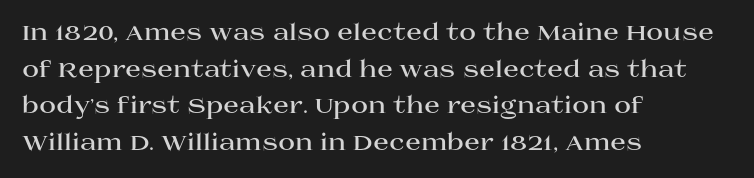
{"italic": "no", "bold": "yes", "underline": "no", "align": "left", "line_spacing": "normal", "line_spacing_ratio": 1.59, "letter_spacing": "normal", "letter_spacing_em": 0.0, "glyph_px": 23}
